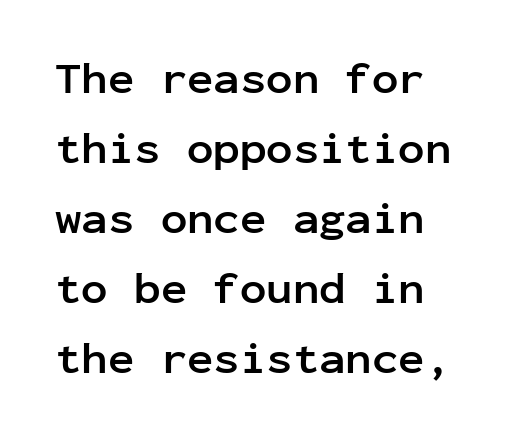
Q: Is the text bold? A: Yes.
Q: Is the text italic (slanted)? A: No, it is upright.
Q: Is the typeface a serif or a sans-serif typeface? A: Sans-serif.
Q: Is the text underlined? A: No.
Q: How is the paragraph aligned? A: Left-aligned.
Q: Is the spacing between letters normal or unusually wide? A: Normal.
Q: Is the spacing between lines tight, normal or loose? A: Normal.
Q: Width (condensed, normal, or wide)? A: Normal.
Q: Stroke contrast? A: Low.
Q: x-height? A: Medium.
Q: Monospaced? A: Yes.
